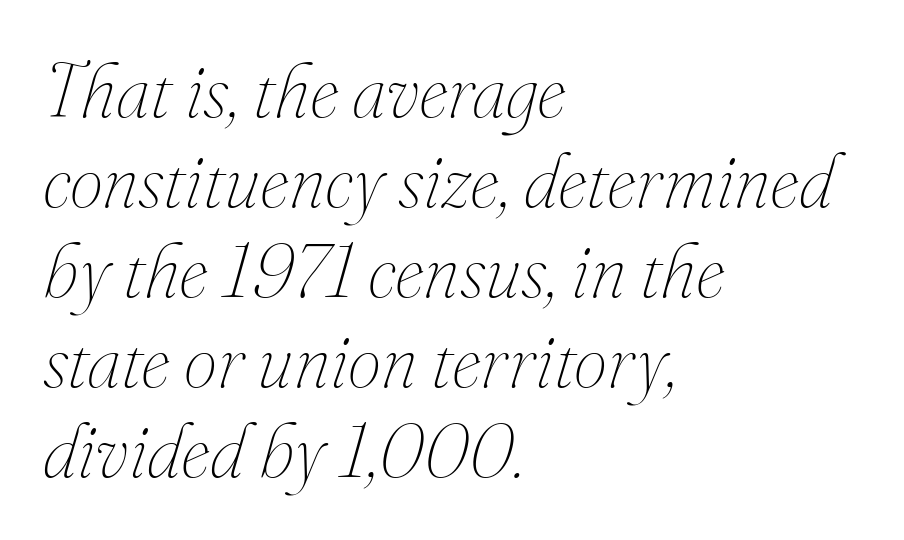
The image shows 75 px thin type, italic (leaning right); set left-aligned, line spacing 1.2x, normal letter spacing, not underlined; medium stroke contrast and a small x-height.
